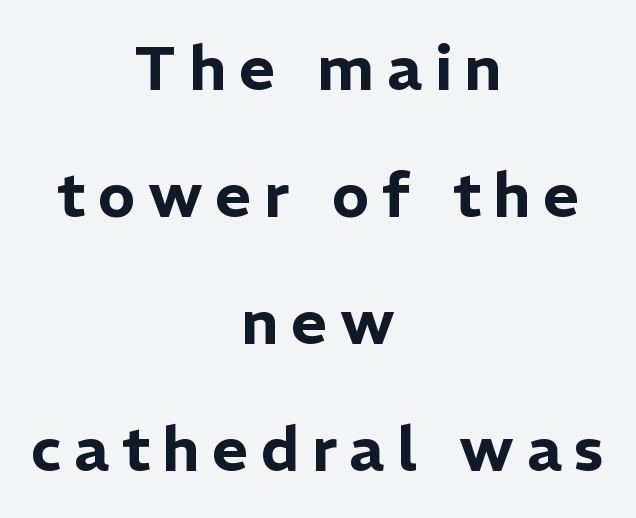
{"serif": "no", "italic": "no", "width": "normal", "stroke_contrast": "low", "x_height": "medium", "monospaced": "no", "underline": "no", "align": "center", "line_spacing": "loose", "line_spacing_ratio": 2.05, "letter_spacing": "wide", "letter_spacing_em": 0.2, "glyph_px": 62}
